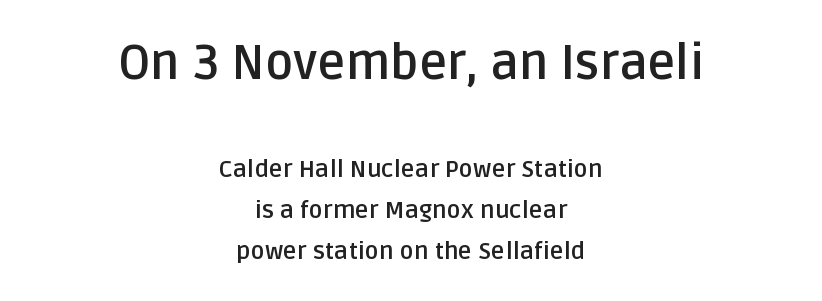
The image shows 48 px semibold sans-serif type, upright; set centered, normal line spacing (1.7x), normal letter spacing, not underlined; the first (top) block is 2.0x larger; low stroke contrast and a large x-height.
